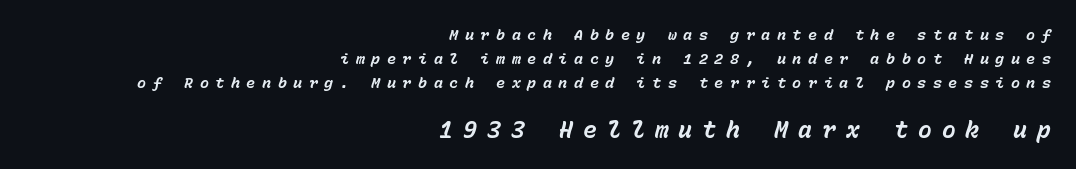
{"italic": "yes", "lean": "right", "slant_degrees": 15, "bold": "yes", "underline": "no", "align": "right", "line_spacing": "normal", "line_spacing_ratio": 1.61, "letter_spacing": "wide", "letter_spacing_em": 0.44, "larger_block": "second", "size_ratio": 1.53, "glyph_px": 23}
